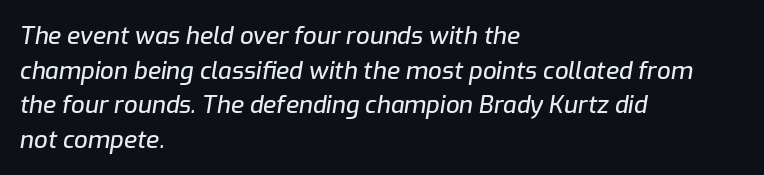
{"italic": "yes", "lean": "right", "slant_degrees": 9, "underline": "no", "align": "left", "line_spacing": "normal", "line_spacing_ratio": 1.44, "letter_spacing": "normal", "letter_spacing_em": 0.0, "glyph_px": 24}
